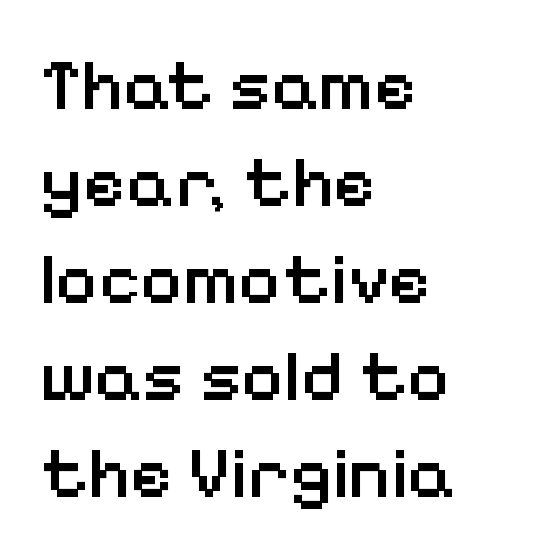
The image shows 73 px semibold sans-serif type, upright; set left-aligned, normal line spacing (1.33x), normal letter spacing, not underlined; low stroke contrast and a medium x-height.
